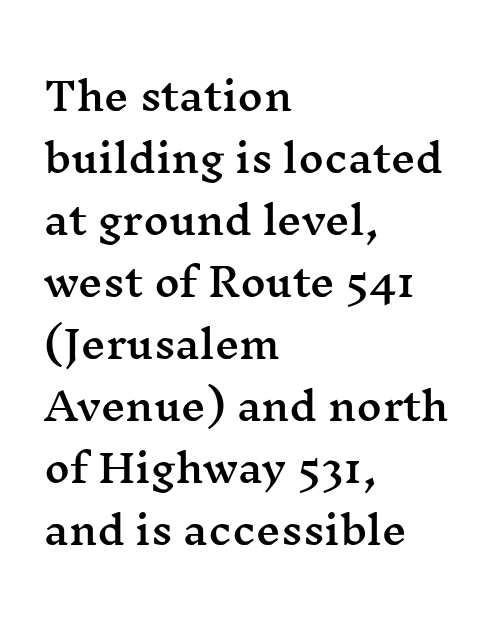
Q: Is the text italic (slanted)? A: No, it is upright.
Q: Is the typeface a serif or a sans-serif typeface? A: Serif.
Q: Is the text underlined? A: No.
Q: How is the paragraph aligned? A: Left-aligned.
Q: Is the spacing between letters normal or unusually wide? A: Normal.
Q: Is the spacing between lines tight, normal or loose? A: Normal.
Q: Width (condensed, normal, or wide)? A: Wide.
Q: Stroke contrast? A: Medium.
Q: x-height? A: Medium.
Q: Monospaced? A: No.
